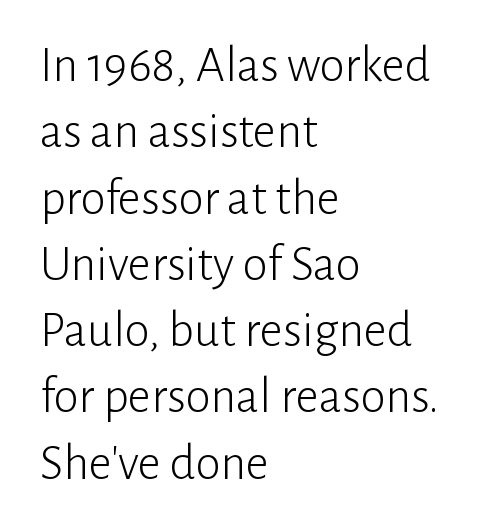
Q: Is the text bold? A: No.
Q: Is the text italic (slanted)? A: No, it is upright.
Q: Is the typeface a serif or a sans-serif typeface? A: Sans-serif.
Q: Is the text underlined? A: No.
Q: How is the paragraph aligned? A: Left-aligned.
Q: Is the spacing between letters normal or unusually wide? A: Normal.
Q: Is the spacing between lines tight, normal or loose? A: Normal.
Q: Width (condensed, normal, or wide)? A: Normal.
Q: Stroke contrast? A: Low.
Q: x-height? A: Medium.
Q: Monospaced? A: No.
